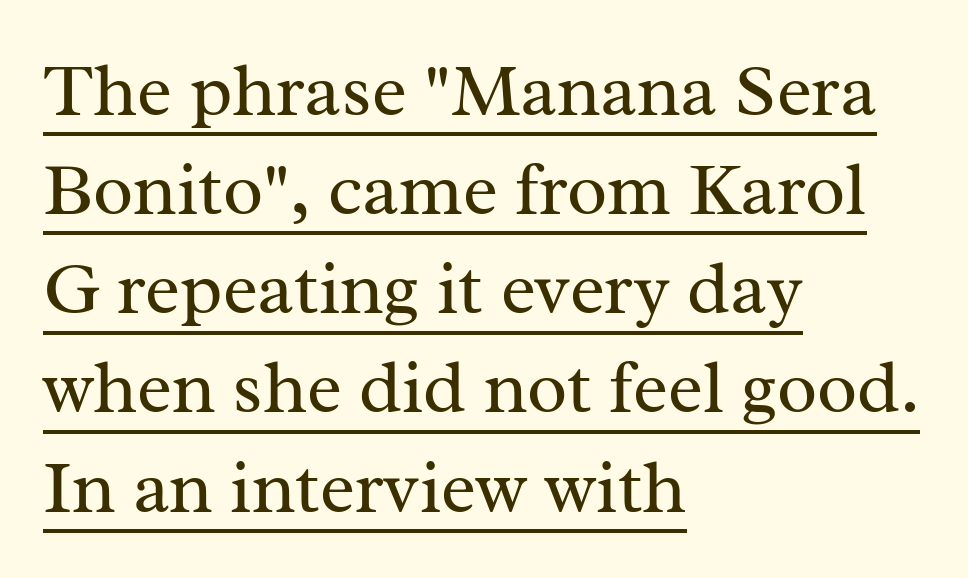
The image shows 74 px regular-weight serif type, upright; set left-aligned, normal line spacing (1.34x), normal letter spacing, underlined; medium stroke contrast and a medium x-height.
